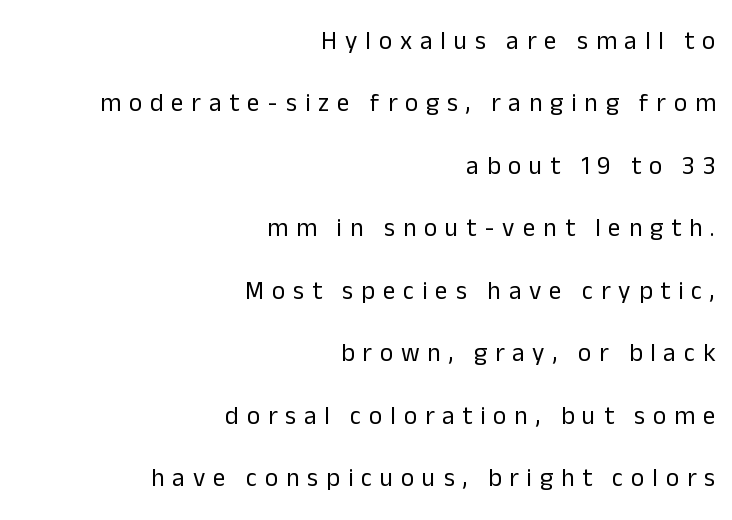
The image shows 25 px text type, upright; set right-aligned, loose line spacing (2.5x), unusually wide letter spacing (+0.32 em), not underlined.
